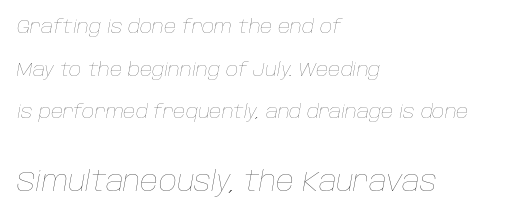
Does extra space separate the letters? No, they use regular spacing. These lines stack with their left ends in a neat column. Block two is the big one; block one sits smaller above it. Baseline-to-baseline distance is far greater than the letter height. Italic: yes, the glyphs are oblique. The face looks like a standard text weight, possibly lighter.
